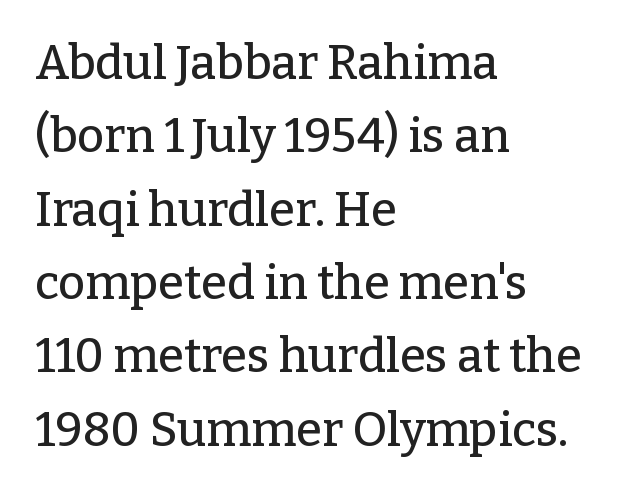
The image shows 47 px serif type, upright; set left-aligned, normal line spacing (1.56x), normal letter spacing, not underlined; low stroke contrast and a medium x-height.
